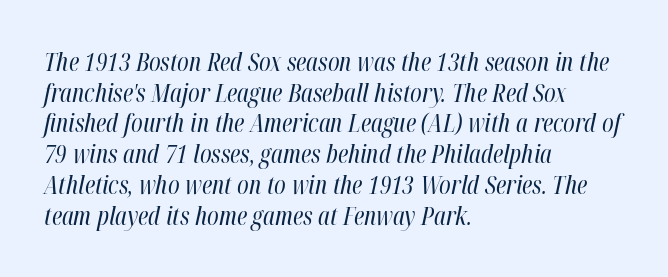
{"italic": "yes", "lean": "right", "slant_degrees": 12, "bold": "no", "underline": "no", "align": "left", "line_spacing_ratio": 1.23, "letter_spacing": "normal", "letter_spacing_em": 0.0, "glyph_px": 25}
